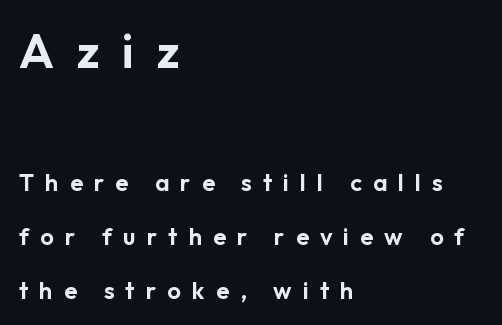
{"serif": "no", "italic": "no", "width": "normal", "stroke_contrast": "low", "x_height": "medium", "monospaced": "no", "underline": "no", "align": "left", "line_spacing": "loose", "line_spacing_ratio": 2.23, "letter_spacing": "wide", "letter_spacing_em": 0.46, "larger_block": "first", "size_ratio": 2.04, "glyph_px": 49}
